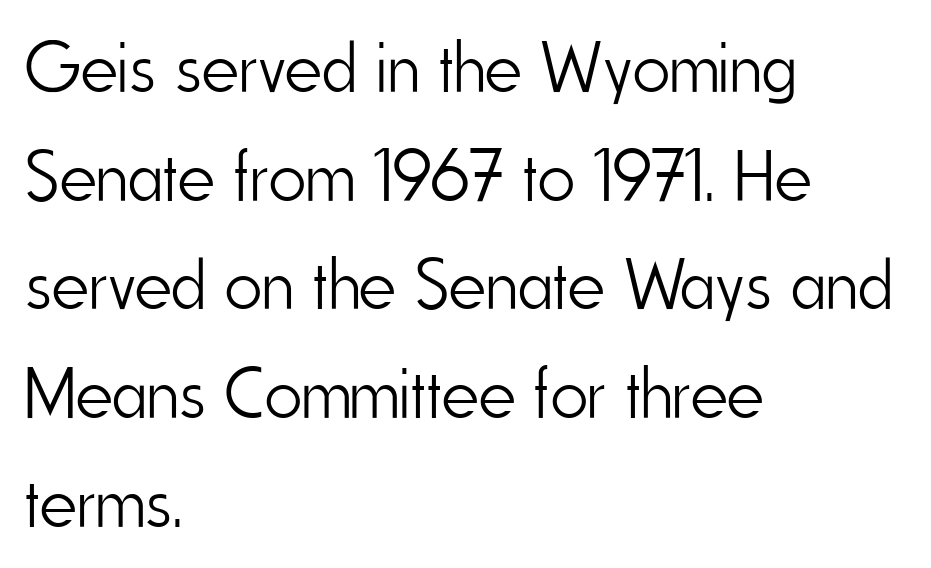
{"serif": "no", "italic": "no", "bold": "no", "weight": "light", "width": "condensed", "stroke_contrast": "low", "x_height": "small", "monospaced": "no", "underline": "no", "align": "left", "line_spacing": "normal", "line_spacing_ratio": 1.51, "letter_spacing": "normal", "letter_spacing_em": 0.0, "glyph_px": 72}
